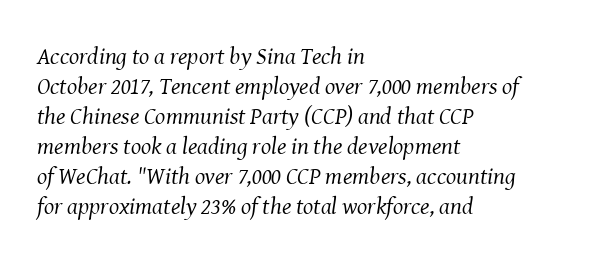
{"italic": "yes", "lean": "right", "slant_degrees": 8, "bold": "no", "underline": "no", "align": "left", "line_spacing": "normal", "line_spacing_ratio": 1.25, "letter_spacing": "normal", "letter_spacing_em": 0.0, "glyph_px": 24}
